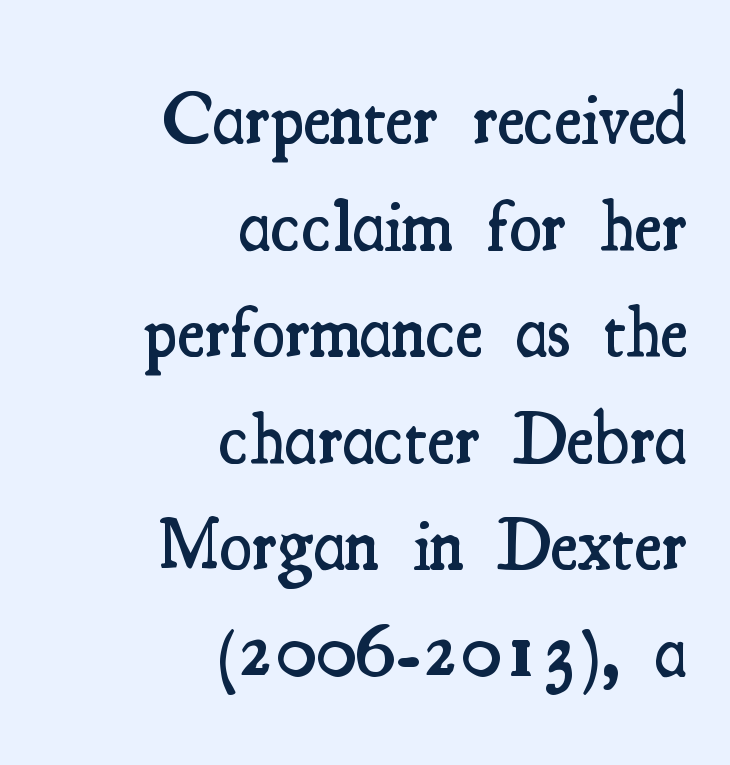
{"serif": "yes", "italic": "no", "bold": "semi", "weight": "semibold", "width": "condensed", "stroke_contrast": "medium", "x_height": "small", "monospaced": "no", "underline": "no", "align": "right", "line_spacing": "normal", "line_spacing_ratio": 1.46, "letter_spacing": "normal", "letter_spacing_em": 0.0, "glyph_px": 73}
